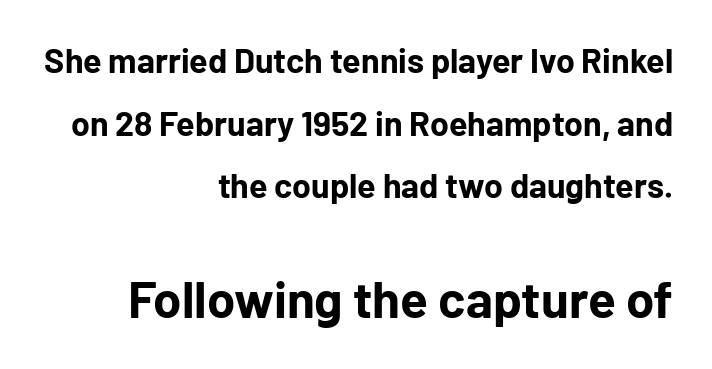
{"serif": "no", "italic": "no", "bold": "yes", "weight": "bold", "width": "normal", "stroke_contrast": "low", "x_height": "medium", "monospaced": "no", "underline": "no", "align": "right", "line_spacing_ratio": 1.84, "letter_spacing": "normal", "letter_spacing_em": 0.0, "larger_block": "second", "size_ratio": 1.5, "glyph_px": 51}
